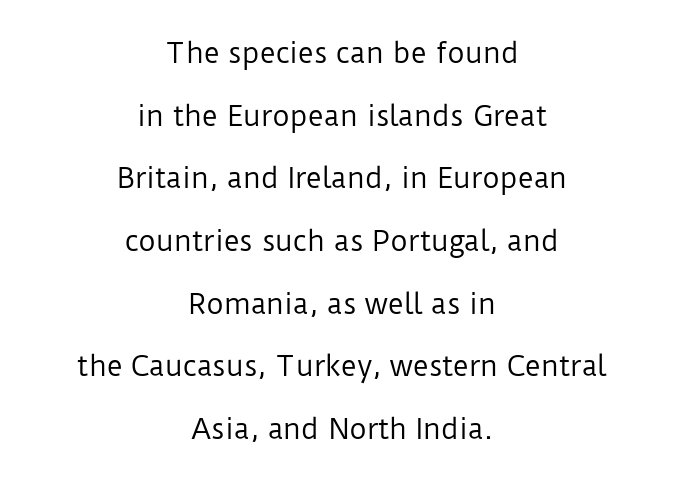
{"italic": "no", "bold": "no", "underline": "no", "align": "center", "line_spacing": "loose", "line_spacing_ratio": 2.32, "letter_spacing": "normal", "letter_spacing_em": 0.0, "glyph_px": 27}
